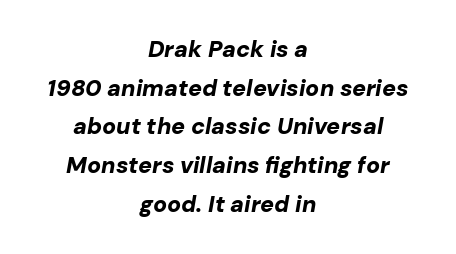
Q: Is the text bold? A: Yes.
Q: Is the text italic (slanted)? A: Yes, it leans right by about 10 degrees.
Q: Is the text underlined? A: No.
Q: How is the paragraph aligned? A: Centered.
Q: Is the spacing between letters normal or unusually wide? A: Normal.
Q: Is the spacing between lines tight, normal or loose? A: Normal.
